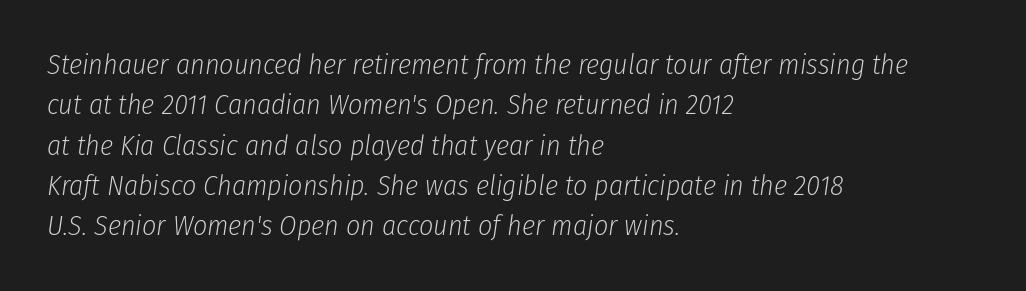
Q: Is the text bold? A: No.
Q: Is the text italic (slanted)? A: Yes, it leans right by about 8 degrees.
Q: Is the text underlined? A: No.
Q: How is the paragraph aligned? A: Left-aligned.
Q: Is the spacing between letters normal or unusually wide? A: Normal.
Q: Is the spacing between lines tight, normal or loose? A: Normal.
Q: Width (condensed, normal, or wide)? A: Condensed.
Q: Stroke contrast? A: Low.
Q: x-height? A: Medium.
Q: Monospaced? A: No.
